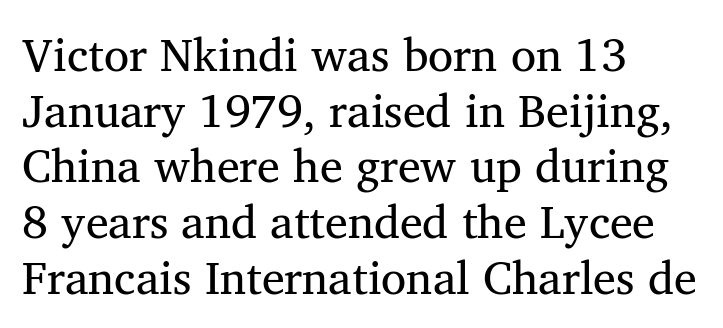
{"serif": "yes", "bold": "no", "weight": "regular", "width": "normal", "stroke_contrast": "medium", "x_height": "medium", "monospaced": "no", "underline": "no", "align": "left", "line_spacing_ratio": 1.21, "letter_spacing": "normal", "letter_spacing_em": 0.0, "glyph_px": 46}
